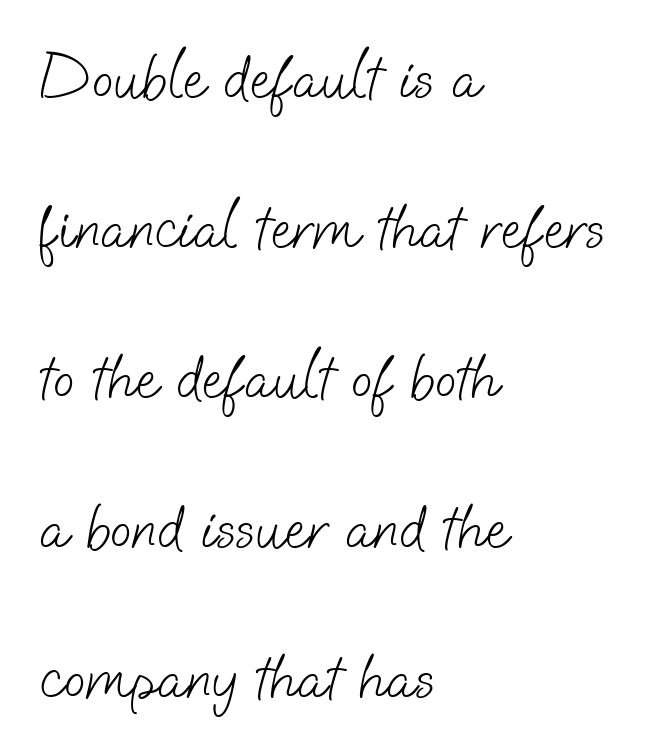
Q: Is the text bold? A: No.
Q: Is the typeface a serif or a sans-serif typeface? A: Sans-serif.
Q: Is the text underlined? A: No.
Q: How is the paragraph aligned? A: Left-aligned.
Q: Is the spacing between letters normal or unusually wide? A: Normal.
Q: Is the spacing between lines tight, normal or loose? A: Loose.
Q: Width (condensed, normal, or wide)? A: Normal.
Q: Stroke contrast? A: Low.
Q: x-height? A: Small.
Q: Monospaced? A: No.
